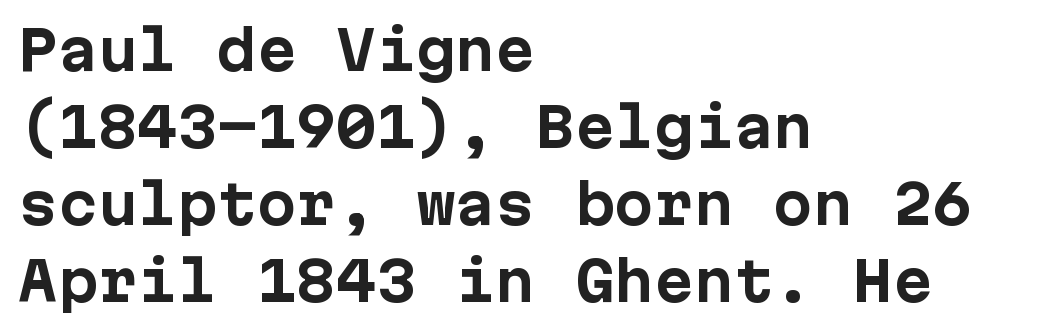
Observe the ordinary spacing: letters are neighbours, not strangers. The letters stand straight up with perfectly vertical stems. A typesetter would label this face a sans. Is there much room between lines? A standard amount, neither cramped nor airy.
